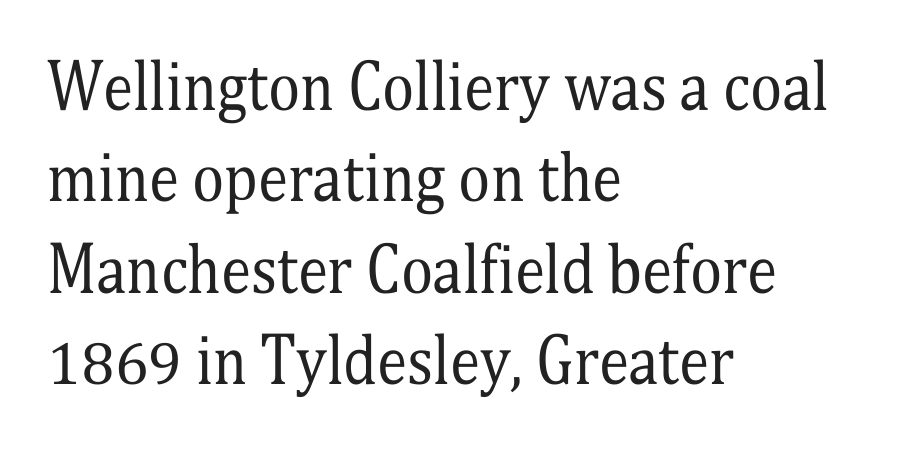
{"serif": "yes", "italic": "no", "bold": "no", "weight": "regular", "width": "condensed", "stroke_contrast": "medium", "x_height": "medium", "monospaced": "no", "underline": "no", "align": "left", "line_spacing": "normal", "line_spacing_ratio": 1.5, "letter_spacing": "normal", "letter_spacing_em": 0.0, "glyph_px": 61}
